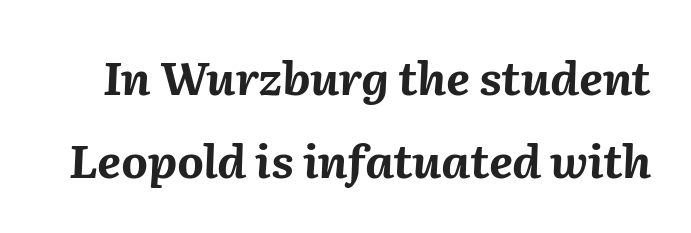
Q: Is the text bold? A: Yes.
Q: Is the text italic (slanted)? A: Yes, it leans right by about 2 degrees.
Q: Is the text underlined? A: No.
Q: Is the spacing between letters normal or unusually wide? A: Normal.
Q: Width (condensed, normal, or wide)? A: Normal.
Q: Stroke contrast? A: Medium.
Q: x-height? A: Medium.
Q: Monospaced? A: No.
